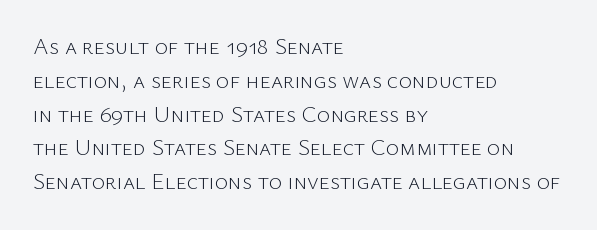
{"italic": "no", "bold": "no", "underline": "no", "align": "left", "line_spacing": "normal", "line_spacing_ratio": 1.47, "letter_spacing": "normal", "letter_spacing_em": 0.0, "glyph_px": 23}
